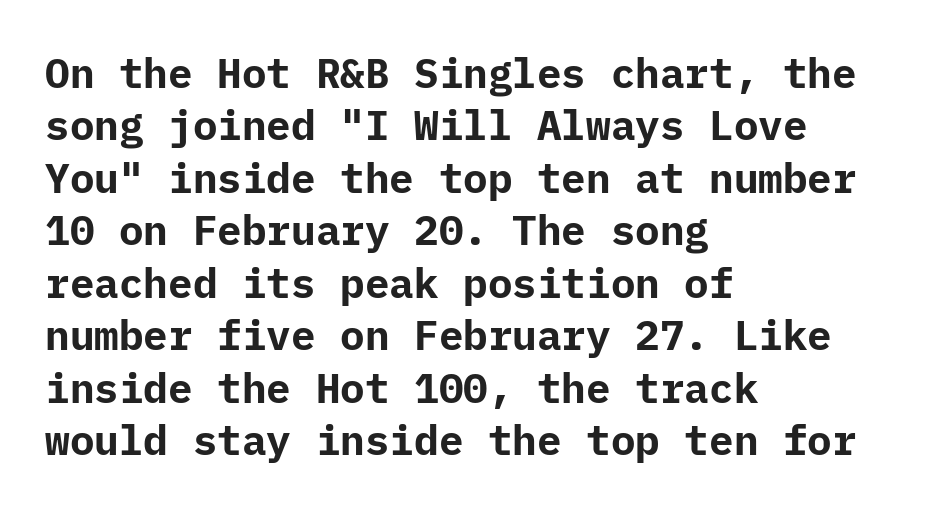
The sample has been set heavy, in full bold. Ordinary non-slanted type is in use. Short note: letters normally spaced. Typeset ragged right — the left edge is the straight one. The lines sit at an ordinary, default distance from one another. Has an underline been added? It has not.
